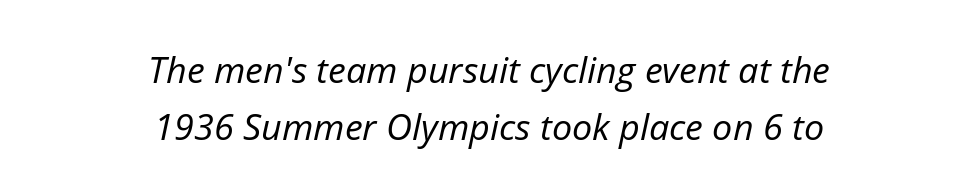
The image shows 36 px regular-weight type, italic (leaning right); set centered, normal line spacing (1.59x), normal letter spacing, not underlined; low stroke contrast and a medium x-height.
